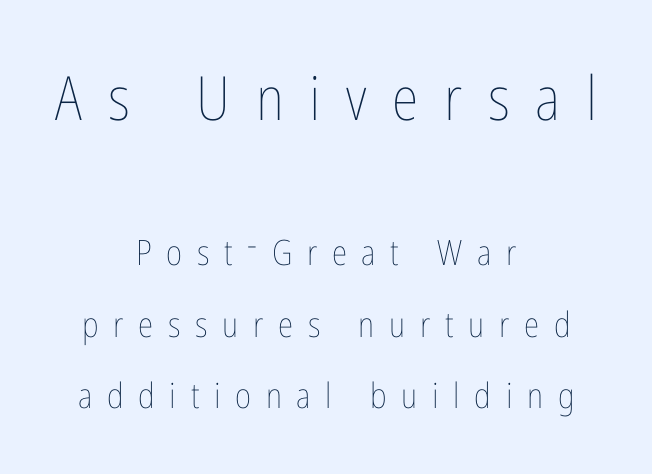
Ink coverage per letter is moderate at most. Nope, not italic — everything's standing straight. Of the two passages, the one on top uses the larger point size. Line starts and ends both wander, symmetrically. Caption: expanded tracking, letters set apart. The baseline area is clear.
